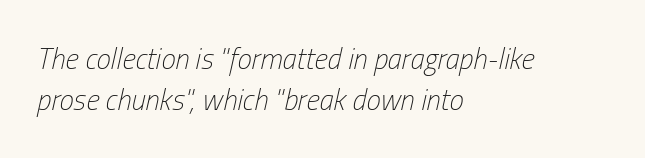
Underline: absent. Ink coverage per letter is moderate at most. The rendering uses natural spacing where letterforms have individual widths. The designer left line spacing at the default. The font's italic variant was chosen for this text.
